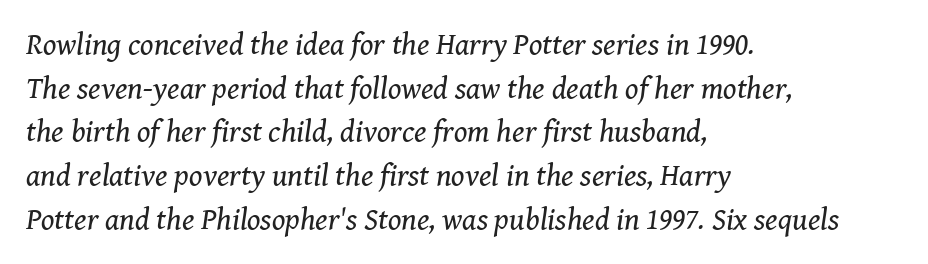
Each letter keeps its own natural width here, so spacing adapts to shape. Bold? No — there's no thickening of the strokes. Beneath every word, the page is bare. Short note: letters normally spaced.
